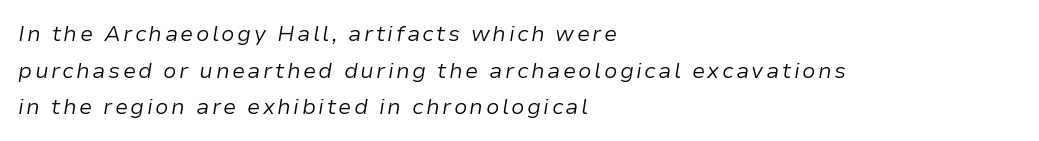
Q: Is the text bold? A: No.
Q: Is the text italic (slanted)? A: Yes, it leans right by about 9 degrees.
Q: Is the text underlined? A: No.
Q: How is the paragraph aligned? A: Left-aligned.
Q: Is the spacing between lines tight, normal or loose? A: Normal.
